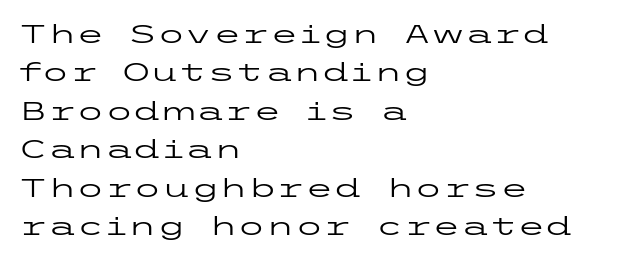
The image shows 26 px text type, upright; set left-aligned, normal line spacing (1.48x), normal letter spacing, not underlined.
